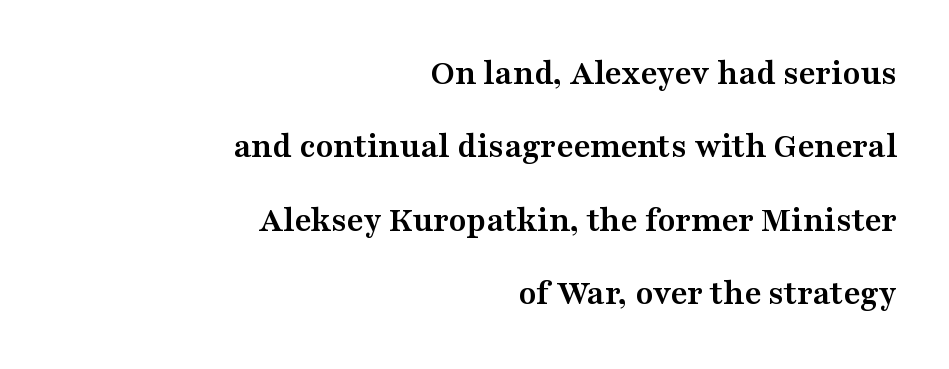
{"serif": "yes", "italic": "no", "bold": "yes", "weight": "semibold", "width": "wide", "stroke_contrast": "medium", "x_height": "medium", "monospaced": "no", "underline": "no", "align": "right", "line_spacing": "loose", "line_spacing_ratio": 2.04, "letter_spacing": "normal", "letter_spacing_em": 0.0, "glyph_px": 36}
